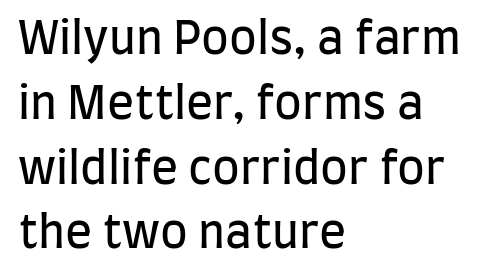
{"serif": "no", "italic": "no", "bold": "no", "weight": "regular", "width": "condensed", "stroke_contrast": "low", "x_height": "large", "monospaced": "no", "underline": "no", "align": "left", "line_spacing": "normal", "line_spacing_ratio": 1.44, "letter_spacing": "normal", "letter_spacing_em": 0.0, "glyph_px": 45}
